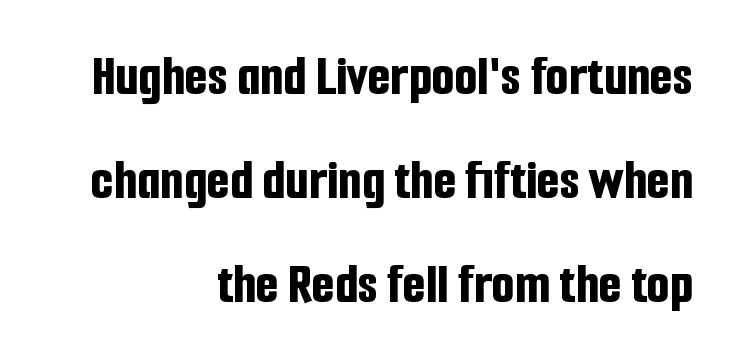
The image shows 59 px bold, condensed sans-serif type, upright; set right-aligned, line spacing 1.76x, normal letter spacing, not underlined; low stroke contrast and a medium x-height.
